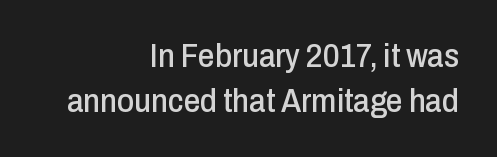
Q: Is the text italic (slanted)? A: No, it is upright.
Q: Is the typeface a serif or a sans-serif typeface? A: Sans-serif.
Q: Is the text underlined? A: No.
Q: How is the paragraph aligned? A: Right-aligned.
Q: Is the spacing between letters normal or unusually wide? A: Normal.
Q: Is the spacing between lines tight, normal or loose? A: Normal.
Q: Width (condensed, normal, or wide)? A: Condensed.
Q: Stroke contrast? A: Low.
Q: x-height? A: Medium.
Q: Monospaced? A: No.
